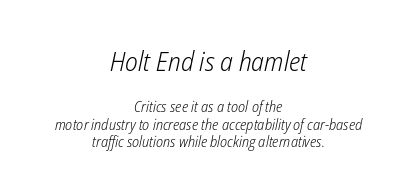
{"italic": "yes", "lean": "right", "slant_degrees": 12, "bold": "no", "underline": "no", "align": "center", "line_spacing_ratio": 1.17, "letter_spacing": "normal", "letter_spacing_em": 0.0, "larger_block": "first", "size_ratio": 1.8, "glyph_px": 27}
